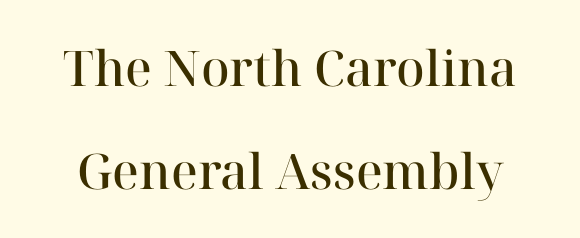
Proportional: the letters do not fall into vertical columns. Glyph-to-glyph distance matches everyday printed text. Is this a sans? No — the strokes have serifs. Strokes here are thickened, but only to semibold level. The vertical gap from one line to the next is large. The strip under each line holds only bare page.
